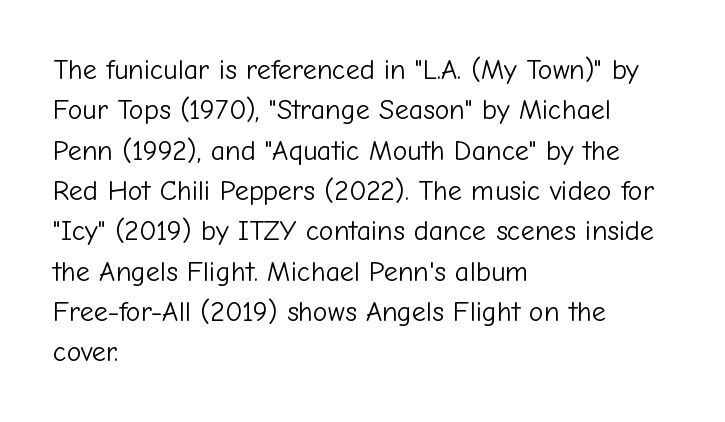
The image shows 28 px light sans-serif type, upright; set left-aligned, normal line spacing (1.44x), normal letter spacing, not underlined; low stroke contrast and a medium x-height.
